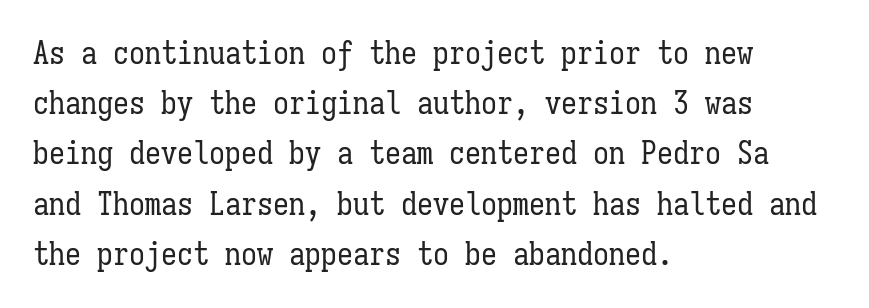
{"italic": "no", "bold": "no", "weight": "regular", "width": "condensed", "stroke_contrast": "low", "x_height": "medium", "monospaced": "yes", "underline": "no", "align": "left", "line_spacing": "normal", "line_spacing_ratio": 1.57, "letter_spacing": "normal", "letter_spacing_em": 0.0, "glyph_px": 32}
